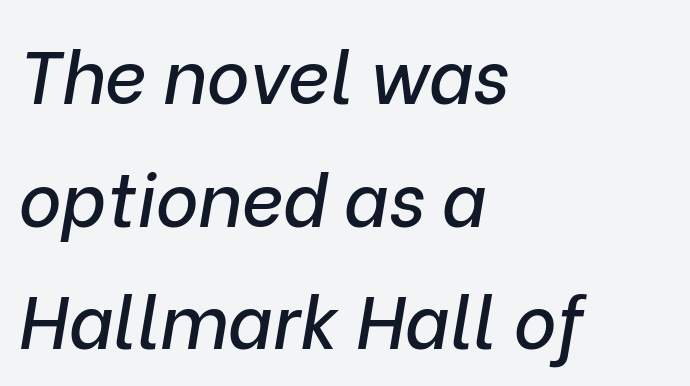
These lines sit exactly where default settings would place them. Here the glyphs are tracked normally, forming tight word shapes. The face used here has a pronounced slope to its letters. Each row of text sits above clean, open space. Varying glyph widths throughout — classic text-font behaviour.
